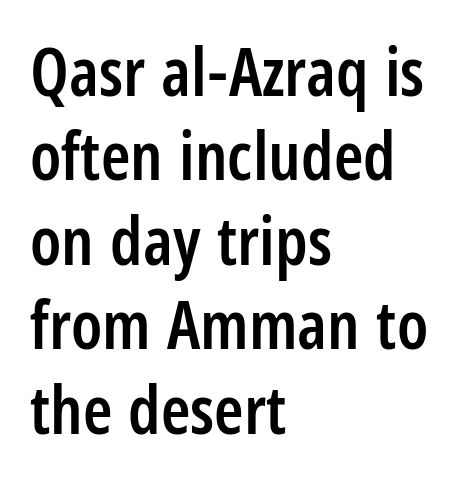
Examine the stroke ends and you'll find no serifs. This is roman type, the default non-slanted kind. Words float on clear page, feet unadorned. A fair bit of extra ink — the face is semibold, not bold. Interline gaps are of average width in this sample. Standard letterfit; no display-style spreading of the glyphs.
